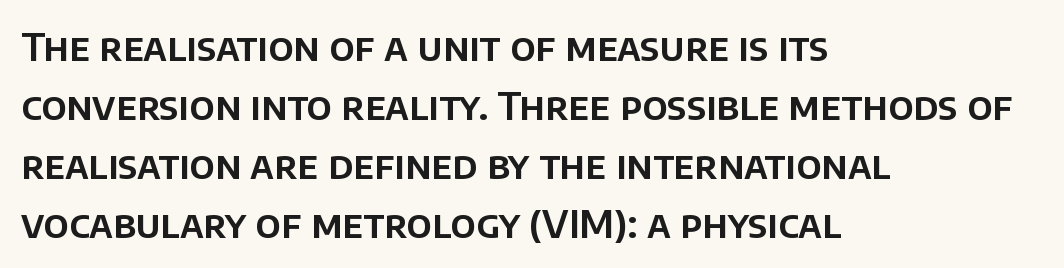
{"serif": "no", "italic": "no", "width": "normal", "stroke_contrast": "low", "x_height": "large", "monospaced": "no", "underline": "no", "align": "left", "line_spacing": "normal", "line_spacing_ratio": 1.55, "letter_spacing": "normal", "letter_spacing_em": 0.0, "glyph_px": 38}
